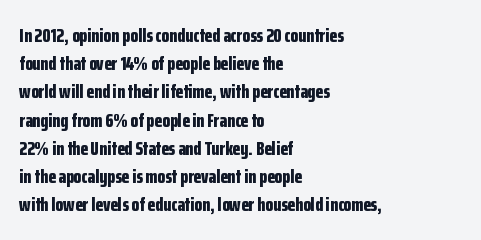
{"italic": "no", "bold": "yes", "underline": "no", "align": "left", "line_spacing": "normal", "line_spacing_ratio": 1.41, "letter_spacing": "normal", "letter_spacing_em": 0.0, "glyph_px": 20}
